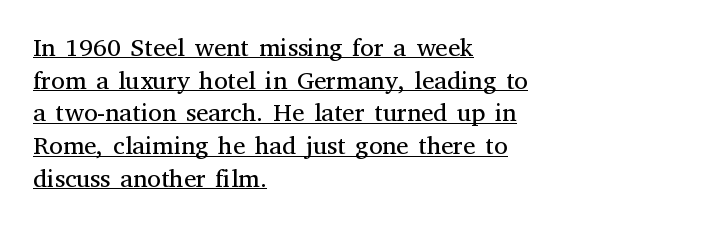
Q: Is the text bold? A: No.
Q: Is the text italic (slanted)? A: No, it is upright.
Q: Is the text underlined? A: Yes.
Q: How is the paragraph aligned? A: Left-aligned.
Q: Is the spacing between letters normal or unusually wide? A: Normal.
Q: Is the spacing between lines tight, normal or loose? A: Normal.
